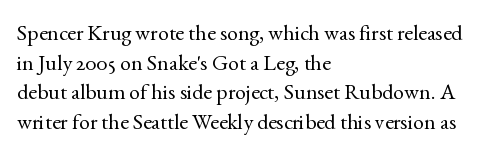
{"italic": "no", "bold": "no", "underline": "no", "align": "left", "line_spacing": "normal", "line_spacing_ratio": 1.35, "letter_spacing": "normal", "letter_spacing_em": 0.0, "glyph_px": 22}
